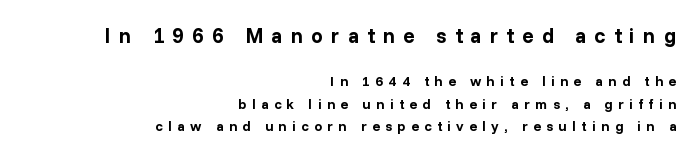
The image shows 21 px bold type, upright; set right-aligned, normal line spacing (1.6x), unusually wide letter spacing (+0.39 em), not underlined; the first (top) block is 1.5x larger.
